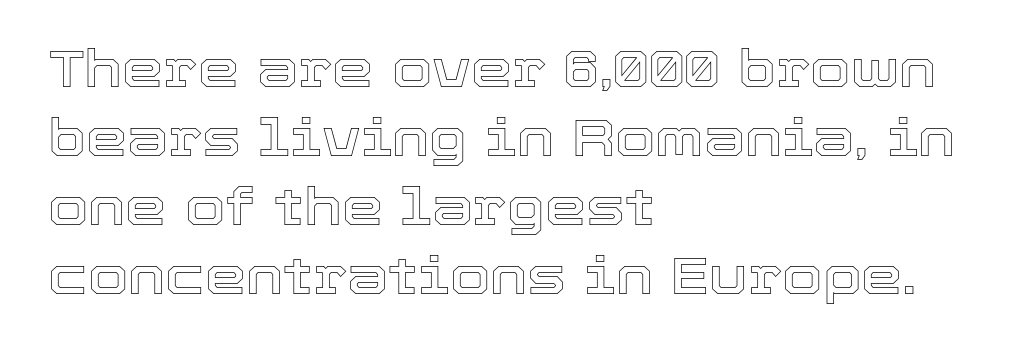
{"italic": "no", "width": "normal", "x_height": "medium", "monospaced": "no", "underline": "no", "align": "left", "line_spacing": "normal", "line_spacing_ratio": 1.33, "letter_spacing": "normal", "letter_spacing_em": 0.0, "glyph_px": 52}
